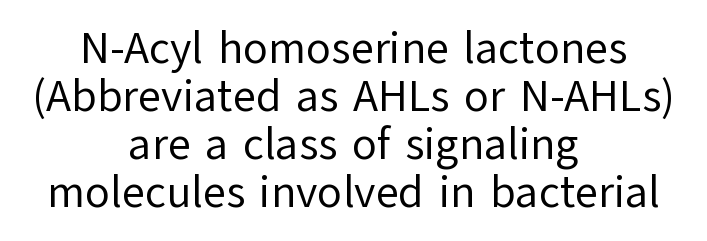
Q: Is the text bold? A: No.
Q: Is the text italic (slanted)? A: No, it is upright.
Q: Is the typeface a serif or a sans-serif typeface? A: Sans-serif.
Q: Is the text underlined? A: No.
Q: How is the paragraph aligned? A: Centered.
Q: Is the spacing between letters normal or unusually wide? A: Normal.
Q: Is the spacing between lines tight, normal or loose? A: Tight.
Q: Width (condensed, normal, or wide)? A: Normal.
Q: Stroke contrast? A: Low.
Q: x-height? A: Medium.
Q: Monospaced? A: No.
